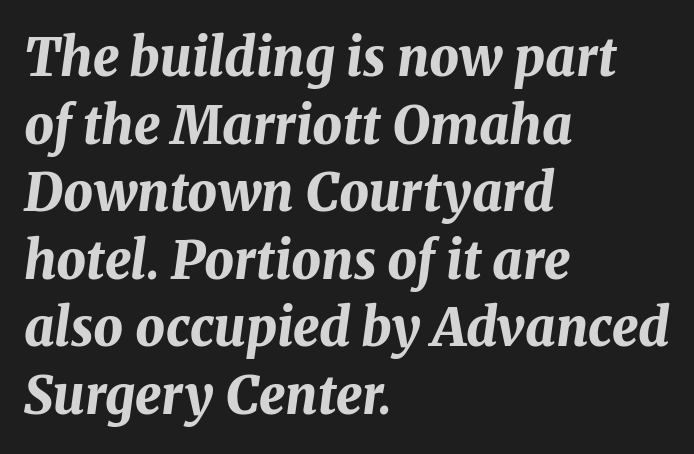
{"italic": "yes", "lean": "right", "slant_degrees": 8, "bold": "yes", "weight": "bold", "width": "normal", "stroke_contrast": "medium", "x_height": "medium", "monospaced": "no", "underline": "no", "align": "left", "line_spacing": "normal", "line_spacing_ratio": 1.3, "letter_spacing": "normal", "letter_spacing_em": 0.0, "glyph_px": 52}
